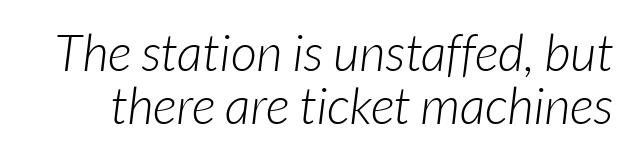
Standard letterfit; no display-style spreading of the glyphs. Letters have the restrained weight of plain body copy at most. Serif or sans? Sans — the stroke terminals are bare. Descender tails drop into unmarked territory.
